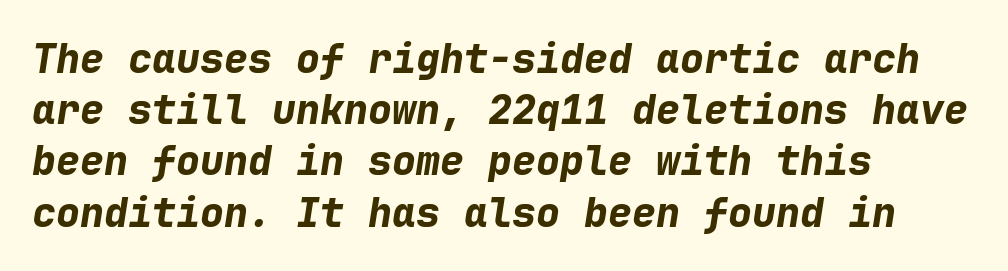
The image shows 40 px bold type, italic (leaning right), monospaced; set left-aligned, normal line spacing (1.28x), normal letter spacing, not underlined; low stroke contrast and a medium x-height.
